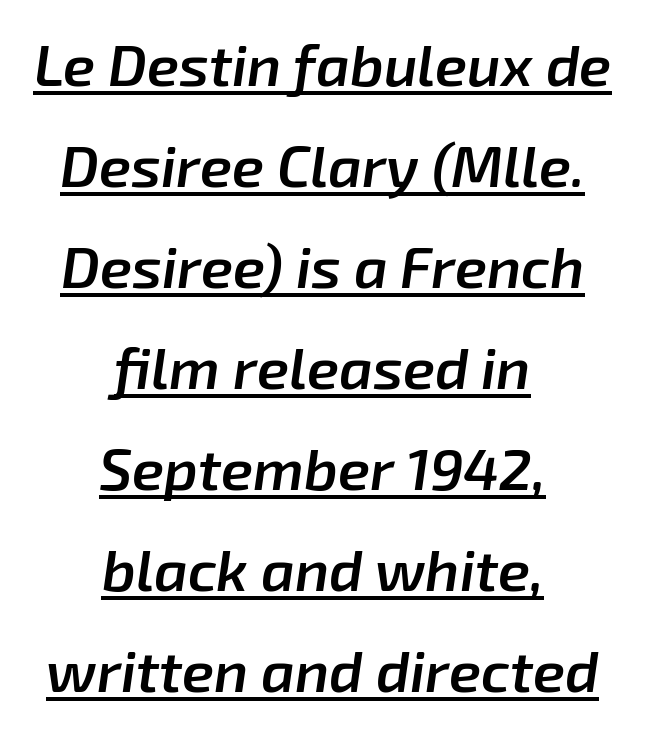
{"italic": "yes", "lean": "right", "slant_degrees": 8, "bold": "semi", "weight": "semibold", "width": "normal", "stroke_contrast": "low", "x_height": "medium", "monospaced": "no", "underline": "yes", "align": "center", "line_spacing_ratio": 1.74, "letter_spacing": "normal", "letter_spacing_em": 0.0, "glyph_px": 58}
